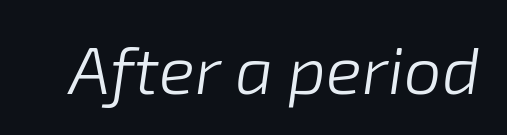
{"italic": "yes", "lean": "right", "slant_degrees": 8, "bold": "no", "weight": "light", "width": "normal", "stroke_contrast": "low", "x_height": "medium", "monospaced": "no", "underline": "no", "letter_spacing": "normal", "letter_spacing_em": 0.0, "glyph_px": 67}
